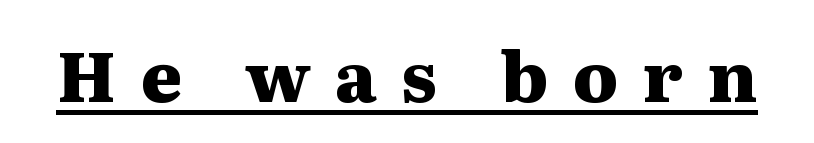
Its strokes are broad and dark, the hallmark of bold type. Every stem runs plumb, perpendicular to the baseline. Look at the tracking — it's clearly loosened, letters drifting apart. The characters display serif detailing at their extremities.
